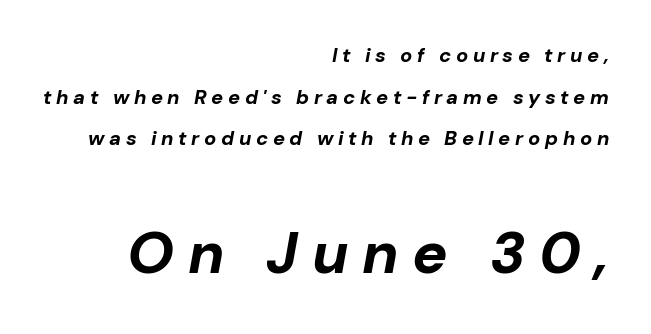
{"italic": "yes", "lean": "right", "slant_degrees": 10, "bold": "yes", "weight": "bold", "width": "normal", "stroke_contrast": "low", "x_height": "medium", "monospaced": "no", "underline": "no", "align": "right", "line_spacing": "loose", "line_spacing_ratio": 2.08, "letter_spacing": "wide", "letter_spacing_em": 0.23, "larger_block": "second", "size_ratio": 2.95, "glyph_px": 59}
